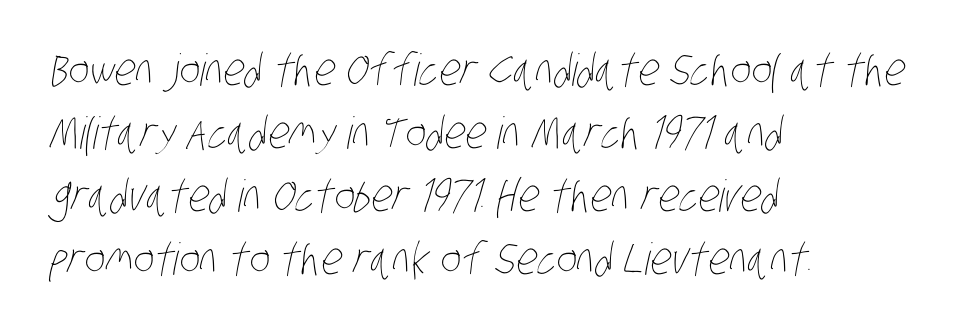
The image shows 44 px thin, condensed type; set left-aligned, normal line spacing (1.43x), normal letter spacing, not underlined; low stroke contrast and a large x-height.
